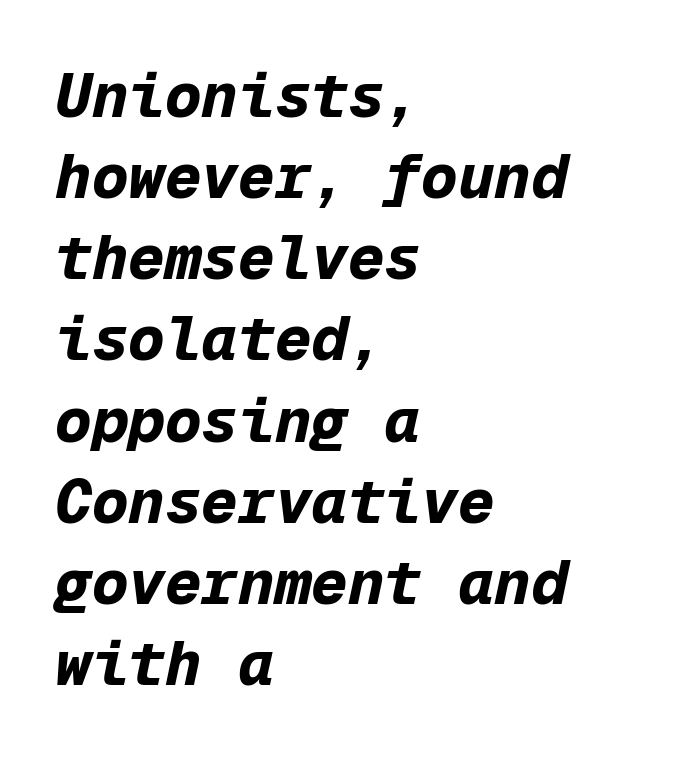
The image shows 61 px bold type, italic (leaning right), monospaced; set left-aligned, normal line spacing (1.33x), normal letter spacing, not underlined; low stroke contrast and a medium x-height.
